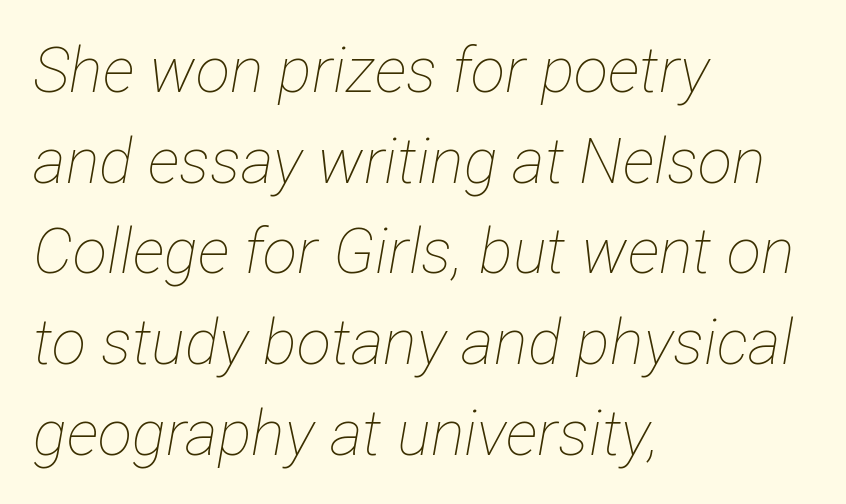
Q: Is the text bold? A: No.
Q: Is the text italic (slanted)? A: Yes, it leans right by about 12 degrees.
Q: Is the text underlined? A: No.
Q: How is the paragraph aligned? A: Left-aligned.
Q: Is the spacing between letters normal or unusually wide? A: Normal.
Q: Is the spacing between lines tight, normal or loose? A: Normal.
Q: Width (condensed, normal, or wide)? A: Condensed.
Q: Stroke contrast? A: Low.
Q: x-height? A: Medium.
Q: Monospaced? A: No.
